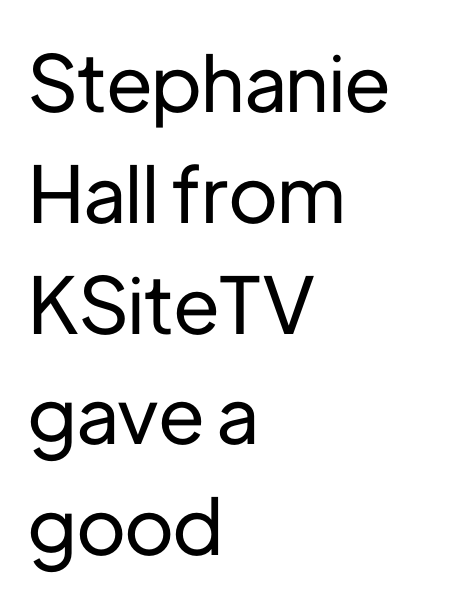
Glance below the letters and you will spot only blank space. Glyph-to-glyph distance matches everyday printed text. Typographically, this falls in the sans-serif category. This sample is left-justified, so line endings fall wherever the words run out. In terms of posture, this sample is upright. These lines are rendered in a variable-pitch font.
